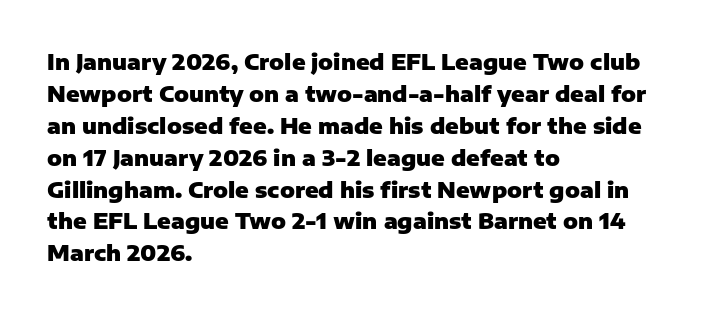
{"italic": "no", "bold": "yes", "underline": "no", "align": "left", "line_spacing": "normal", "line_spacing_ratio": 1.45, "letter_spacing": "normal", "letter_spacing_em": 0.0, "glyph_px": 22}
